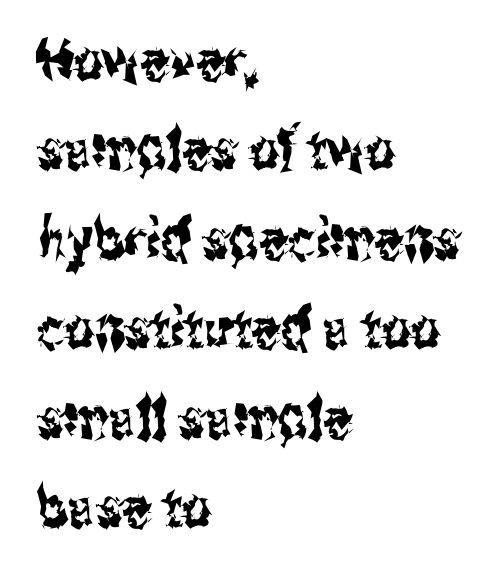
{"serif": "no", "italic": "no", "width": "condensed", "stroke_contrast": "medium", "x_height": "medium", "monospaced": "no", "underline": "no", "align": "left", "line_spacing": "normal", "line_spacing_ratio": 1.57, "letter_spacing": "normal", "letter_spacing_em": 0.0, "glyph_px": 57}
